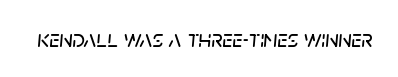
{"italic": "yes", "lean": "right", "slant_degrees": 5, "underline": "no", "letter_spacing": "normal", "letter_spacing_em": 0.0, "glyph_px": 24}
